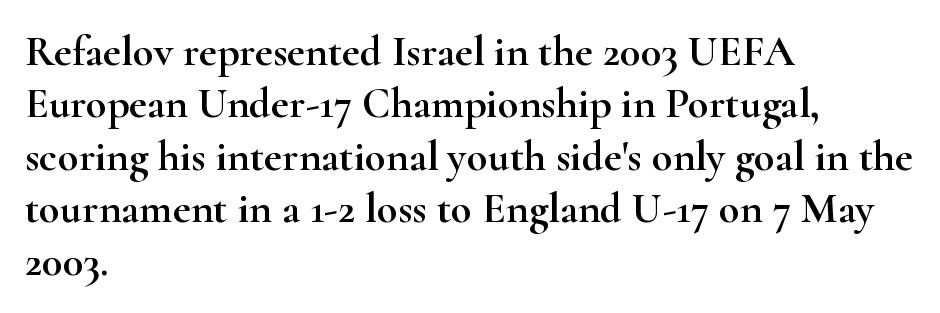
Letter spacing: default. The zone under the glyphs is completely vacant. The lettering stays uniformly vertical, giving the passage a roman look. Typographically, this falls in the serif category. Typeset ragged right — the left edge is the straight one.
